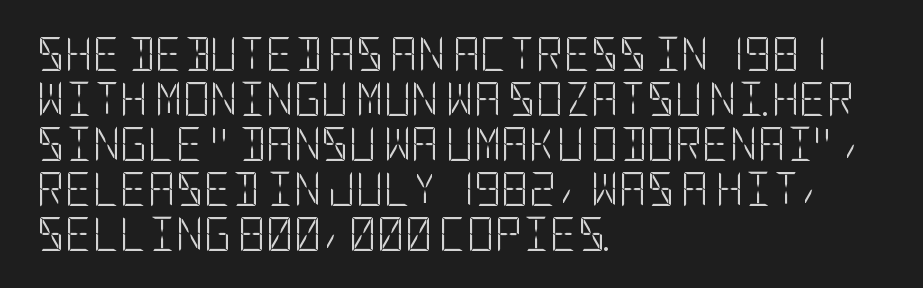
Q: Is the text bold? A: No.
Q: Is the text italic (slanted)? A: No, it is upright.
Q: Is the typeface a serif or a sans-serif typeface? A: Sans-serif.
Q: Is the text underlined? A: No.
Q: How is the paragraph aligned? A: Left-aligned.
Q: Is the spacing between letters normal or unusually wide? A: Normal.
Q: Is the spacing between lines tight, normal or loose? A: Normal.
Q: Width (condensed, normal, or wide)? A: Condensed.
Q: Stroke contrast? A: Low.
Q: x-height? A: Large.
